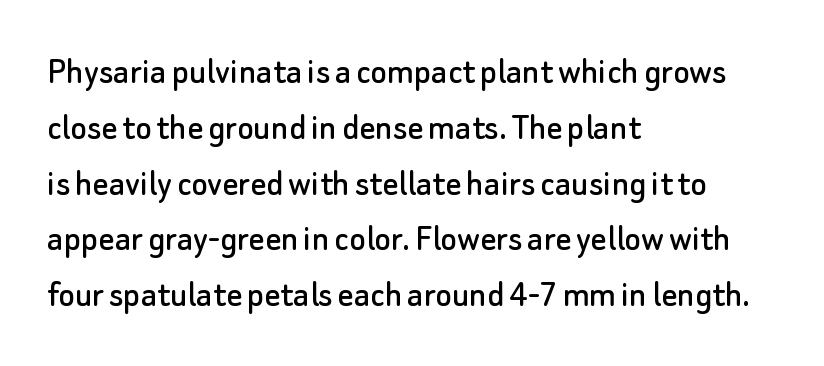
The image shows 39 px sans-serif type, upright; set left-aligned, normal line spacing (1.43x), normal letter spacing, not underlined; low stroke contrast and a small x-height.
